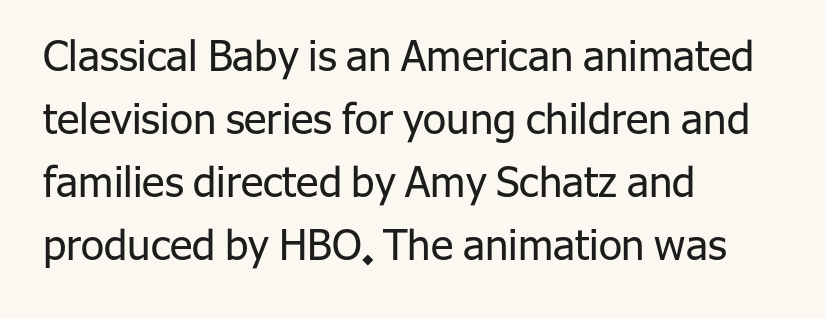
The image shows 42 px regular-weight sans-serif type, upright; set left-aligned, normal line spacing (1.5x), normal letter spacing, not underlined; low stroke contrast and a medium x-height.
